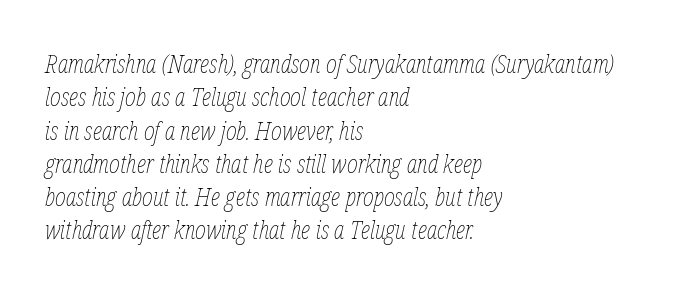
Q: Is the text bold? A: No.
Q: Is the text italic (slanted)? A: Yes, it leans right by about 12 degrees.
Q: Is the text underlined? A: No.
Q: How is the paragraph aligned? A: Left-aligned.
Q: Is the spacing between letters normal or unusually wide? A: Normal.
Q: Is the spacing between lines tight, normal or loose? A: Normal.
